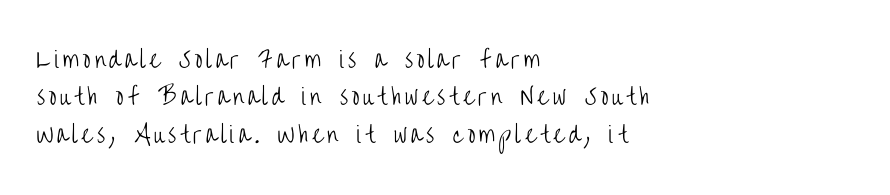
{"italic": "no", "bold": "no", "underline": "no", "align": "left", "line_spacing": "normal", "line_spacing_ratio": 1.7, "glyph_px": 22}
